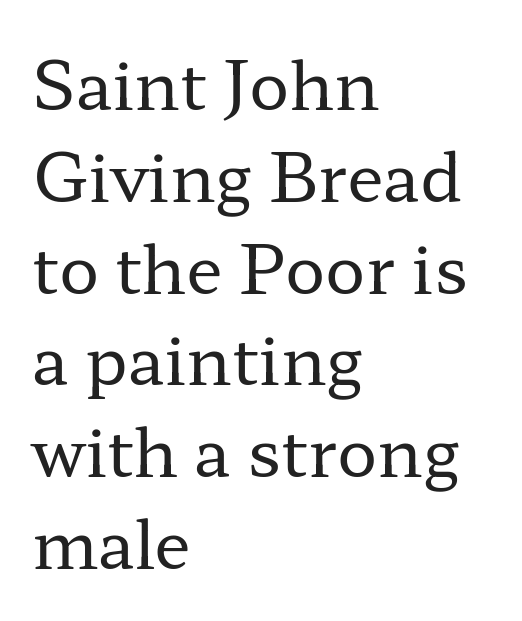
The image shows 67 px regular-weight, wide serif type, upright; set left-aligned, normal line spacing (1.37x), normal letter spacing, not underlined; low stroke contrast and a medium x-height.
